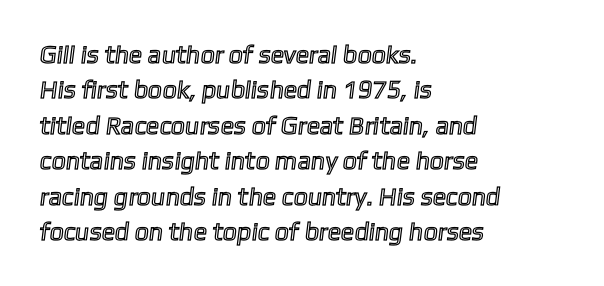
Q: Is the text underlined? A: No.
Q: How is the paragraph aligned? A: Left-aligned.
Q: Is the spacing between letters normal or unusually wide? A: Normal.
Q: Is the spacing between lines tight, normal or loose? A: Normal.
